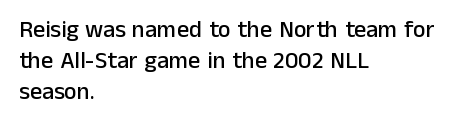
The image shows 24 px text type, upright; set left-aligned, normal line spacing (1.3x), normal letter spacing, not underlined.
